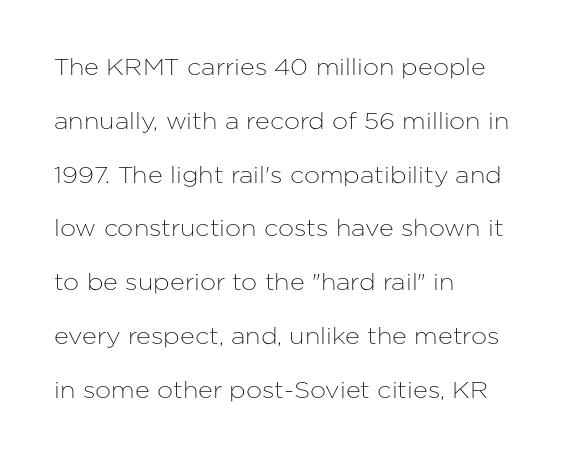
Q: Is the text italic (slanted)? A: No, it is upright.
Q: Is the text underlined? A: No.
Q: How is the paragraph aligned? A: Left-aligned.
Q: Is the spacing between letters normal or unusually wide? A: Normal.
Q: Is the spacing between lines tight, normal or loose? A: Loose.
